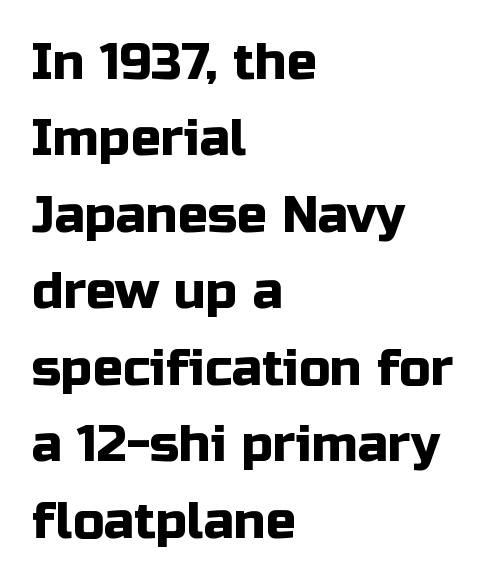
{"serif": "no", "italic": "no", "width": "normal", "stroke_contrast": "low", "x_height": "medium", "monospaced": "no", "underline": "no", "align": "left", "line_spacing": "normal", "line_spacing_ratio": 1.53, "letter_spacing": "normal", "letter_spacing_em": 0.0, "glyph_px": 50}
